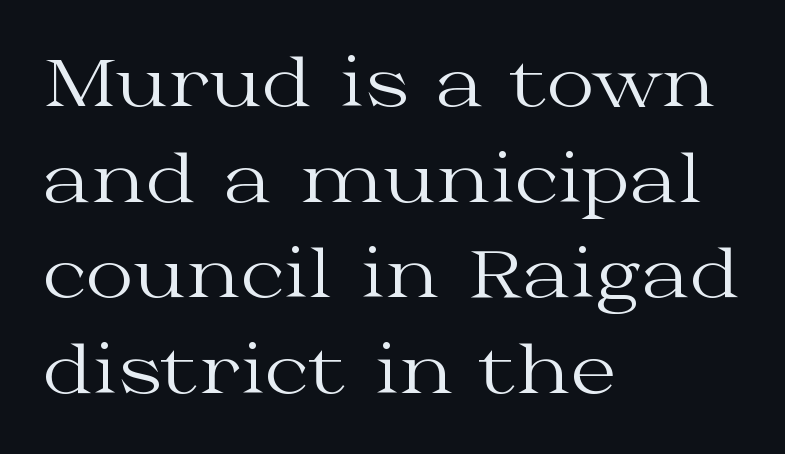
Q: Is the text bold? A: No.
Q: Is the text italic (slanted)? A: No, it is upright.
Q: Is the typeface a serif or a sans-serif typeface? A: Serif.
Q: Is the text underlined? A: No.
Q: How is the paragraph aligned? A: Left-aligned.
Q: Is the spacing between letters normal or unusually wide? A: Normal.
Q: Is the spacing between lines tight, normal or loose? A: Normal.
Q: Width (condensed, normal, or wide)? A: Wide.
Q: Stroke contrast? A: Medium.
Q: x-height? A: Medium.
Q: Monospaced? A: No.
